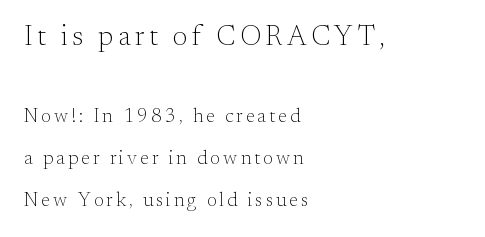
The image shows 28 px light serif type, upright; set left-aligned, loose line spacing (2.21x), not underlined; the first (top) block is 1.47x larger; medium stroke contrast and a small x-height.
